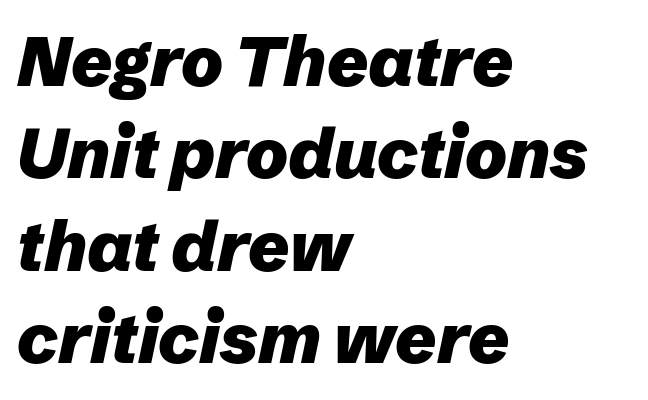
Q: Is the text bold? A: Yes.
Q: Is the text italic (slanted)? A: Yes, it leans right by about 12 degrees.
Q: Is the text underlined? A: No.
Q: How is the paragraph aligned? A: Left-aligned.
Q: Is the spacing between letters normal or unusually wide? A: Normal.
Q: Is the spacing between lines tight, normal or loose? A: Normal.
Q: Width (condensed, normal, or wide)? A: Normal.
Q: Stroke contrast? A: Low.
Q: x-height? A: Medium.
Q: Monospaced? A: No.
